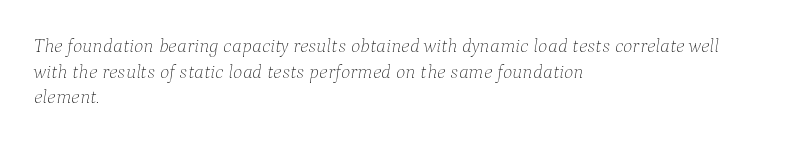
{"italic": "yes", "lean": "right", "slant_degrees": 9, "bold": "no", "underline": "no", "align": "left", "line_spacing": "normal", "line_spacing_ratio": 1.28, "letter_spacing": "normal", "letter_spacing_em": 0.0, "glyph_px": 20}
